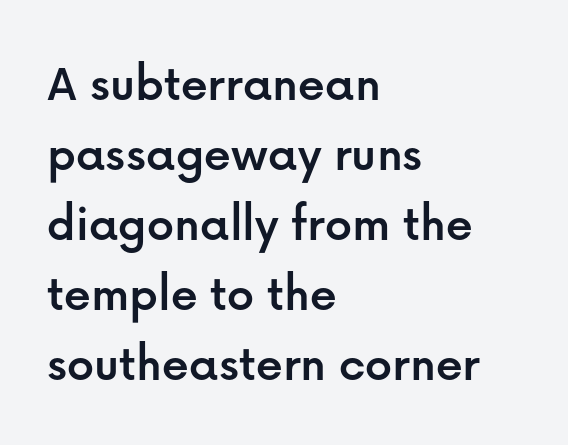
The passage is arranged the way most books set body copy — flush left. This sample uses plain, unmodified letter spacing. Think of a printed novel: that variable character pitch is what you see here. Quick note: not italic, upright. Nothing sits at the stroke ends, so this counts as sans-serif.
